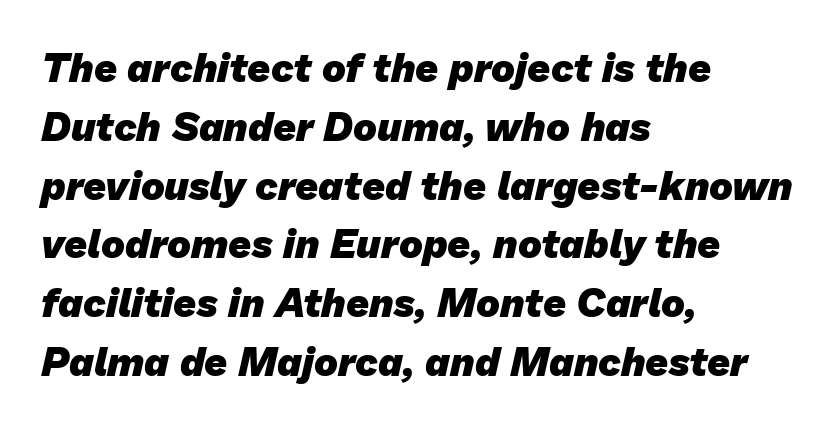
The image shows 40 px heavy sans-serif type; set left-aligned, normal line spacing (1.47x), normal letter spacing, not underlined; low stroke contrast and a medium x-height.
